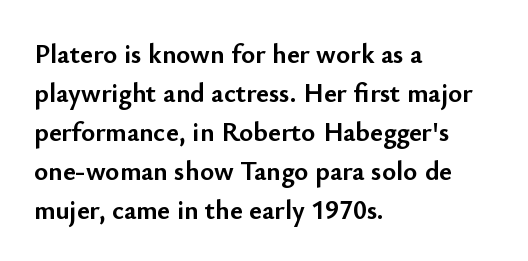
{"italic": "no", "bold": "yes", "underline": "no", "align": "left", "line_spacing": "normal", "line_spacing_ratio": 1.44, "letter_spacing": "normal", "letter_spacing_em": 0.0, "glyph_px": 27}
